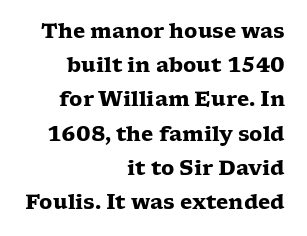
{"italic": "no", "bold": "yes", "underline": "no", "align": "right", "line_spacing_ratio": 1.71, "letter_spacing": "normal", "letter_spacing_em": 0.0, "glyph_px": 20}
